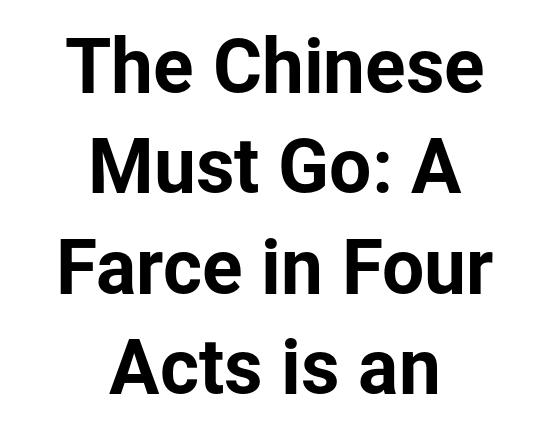
{"serif": "no", "italic": "no", "width": "normal", "stroke_contrast": "low", "x_height": "medium", "monospaced": "no", "underline": "no", "align": "center", "line_spacing": "normal", "line_spacing_ratio": 1.34, "letter_spacing": "normal", "letter_spacing_em": 0.0, "glyph_px": 75}
